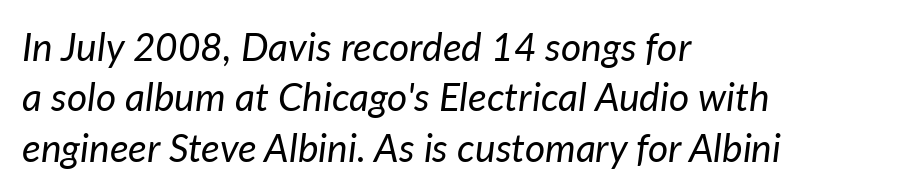
The image shows 39 px regular-weight type, italic (leaning right); set left-aligned, normal line spacing (1.29x), normal letter spacing, not underlined; low stroke contrast and a medium x-height.
